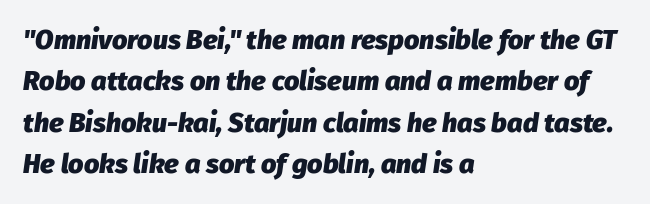
{"italic": "yes", "lean": "right", "slant_degrees": 8, "bold": "yes", "underline": "no", "align": "left", "line_spacing": "normal", "line_spacing_ratio": 1.53, "letter_spacing": "normal", "letter_spacing_em": 0.0, "glyph_px": 27}
